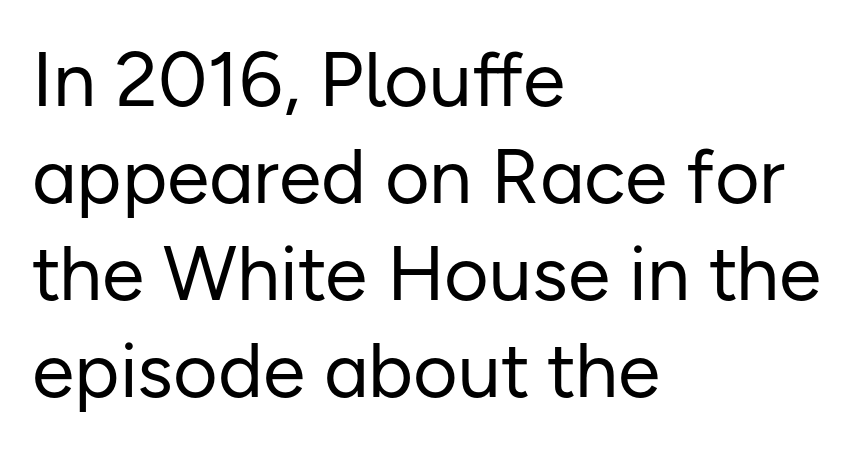
The designer went with a sans here, leaving each stem footless. Successive baselines arrive at the customary interval. Proportional: the letters do not fall into vertical columns. The text block is weighted toward the left margin, trailing off unevenly rightward.
